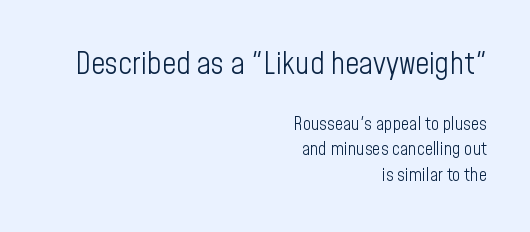
{"serif": "no", "italic": "no", "bold": "no", "weight": "light", "width": "condensed", "stroke_contrast": "low", "x_height": "medium", "monospaced": "no", "underline": "no", "align": "right", "line_spacing": "normal", "line_spacing_ratio": 1.42, "letter_spacing": "normal", "letter_spacing_em": 0.0, "larger_block": "first", "size_ratio": 1.72, "glyph_px": 31}
